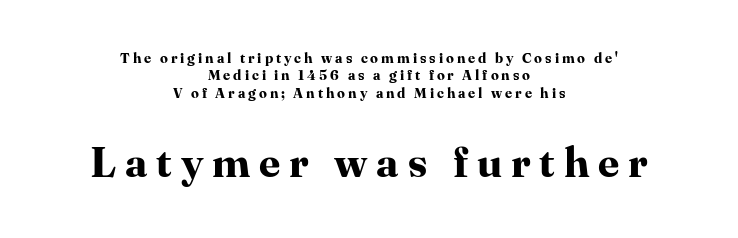
These lines sit exactly where default settings would place them. The specimen omits any rule beneath the text block's lines. Students, note that the glyphs here are deliberately spaced far apart. The rendering uses natural spacing where letterforms have individual widths.
